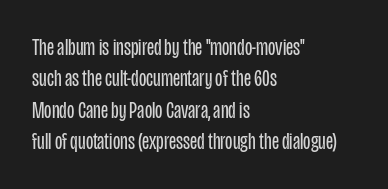
{"italic": "no", "bold": "no", "underline": "no", "align": "left", "line_spacing": "normal", "line_spacing_ratio": 1.31, "letter_spacing": "normal", "letter_spacing_em": 0.0, "glyph_px": 24}
